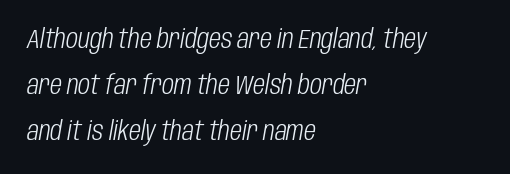
Q: Is the text bold? A: No.
Q: Is the text italic (slanted)? A: Yes, it leans right by about 10 degrees.
Q: Is the text underlined? A: No.
Q: How is the paragraph aligned? A: Left-aligned.
Q: Is the spacing between letters normal or unusually wide? A: Normal.
